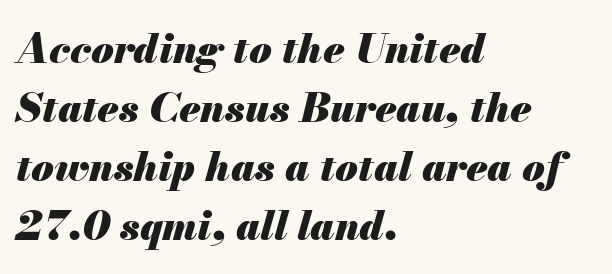
Plain, unruled lines of type. The sample has been set heavy, in full bold. Which margin do the lines hug? The left one — the right edge is uneven. Tracking value appears to be zero — textbook default spacing. Think of a printed novel: that variable character pitch is what you see here. The font's italic variant was chosen for this text.
